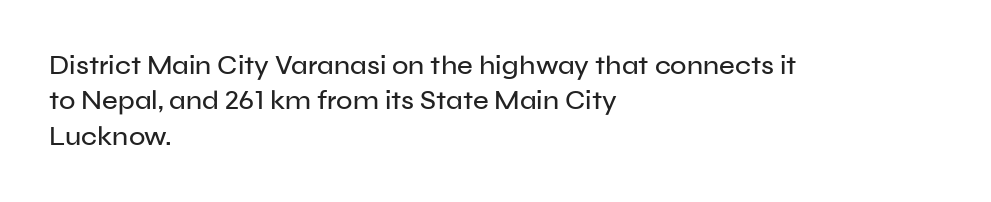
The image shows 27 px text type, upright; set left-aligned, normal line spacing (1.31x), normal letter spacing, not underlined.
